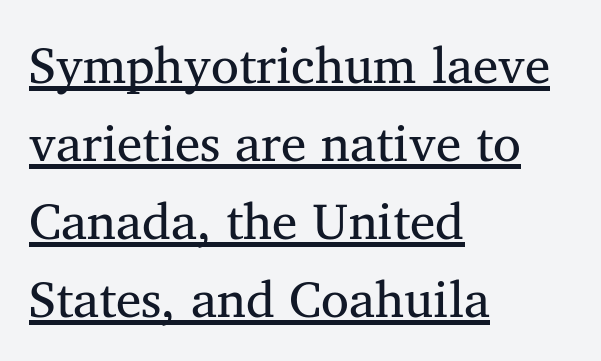
The image shows 51 px regular-weight serif type, upright; set left-aligned, normal line spacing (1.53x), normal letter spacing, underlined; medium stroke contrast and a medium x-height.
